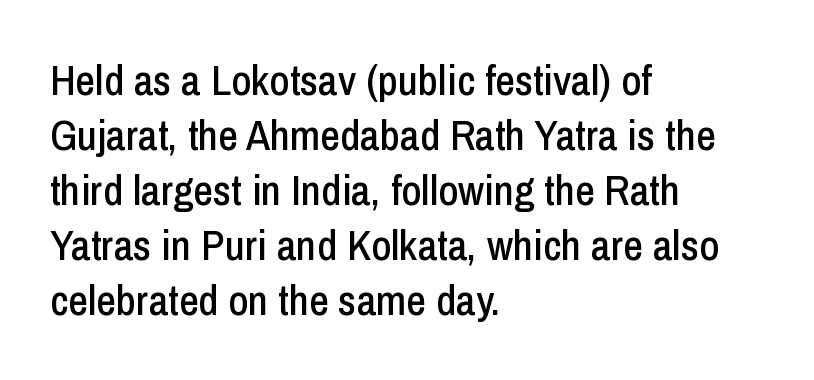
The image shows 43 px condensed sans-serif type, upright; set left-aligned, normal line spacing (1.28x), normal letter spacing, not underlined; low stroke contrast and a medium x-height.
